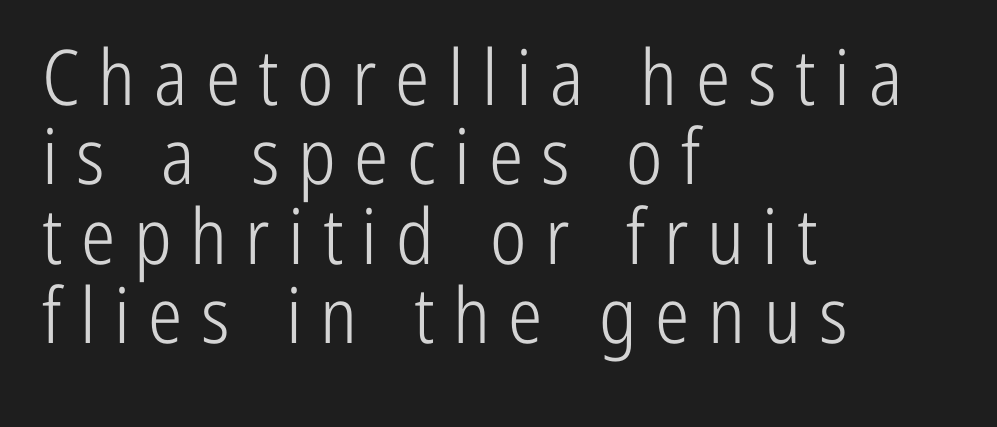
Q: Is the text bold? A: No.
Q: Is the text italic (slanted)? A: No, it is upright.
Q: Is the typeface a serif or a sans-serif typeface? A: Sans-serif.
Q: Is the text underlined? A: No.
Q: How is the paragraph aligned? A: Left-aligned.
Q: Is the spacing between letters normal or unusually wide? A: Unusually wide.
Q: Is the spacing between lines tight, normal or loose? A: Tight.
Q: Width (condensed, normal, or wide)? A: Condensed.
Q: Stroke contrast? A: Low.
Q: x-height? A: Medium.
Q: Monospaced? A: No.
